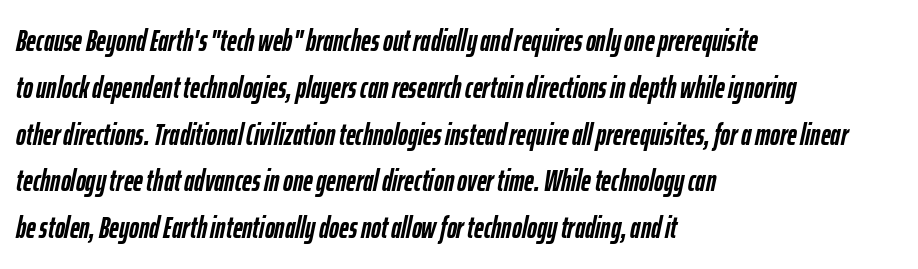
The passage shown has conventional tracking throughout. Glance below the letters and you will spot only blank space. Regarding leading, the lines here are spaced in the standard way. The face used here is proportionally spaced, like ordinary book or web type.
